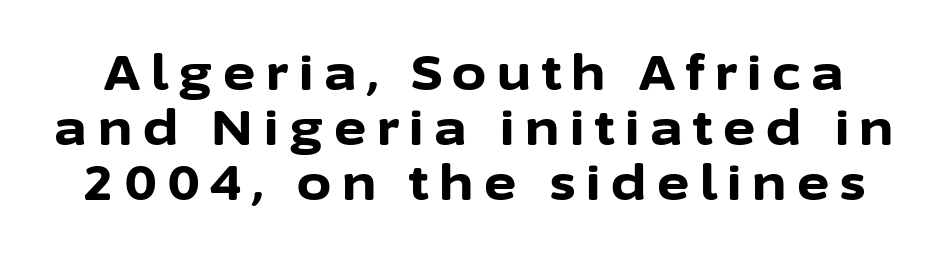
The image shows 49 px bold sans-serif type, upright; set tight line spacing (1.12x), unusually wide letter spacing (+0.22 em), not underlined; low stroke contrast and a medium x-height.
